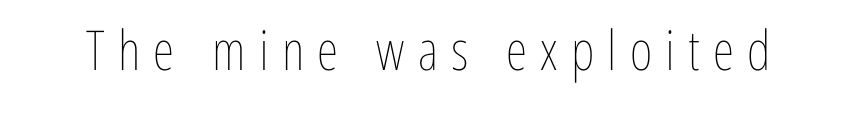
{"italic": "no", "bold": "no", "weight": "thin", "width": "condensed", "stroke_contrast": "low", "x_height": "medium", "monospaced": "no", "underline": "no", "letter_spacing": "wide", "letter_spacing_em": 0.24, "glyph_px": 55}
